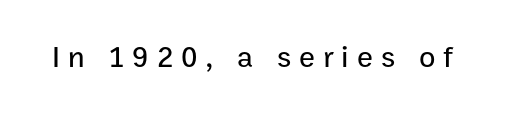
{"serif": "no", "italic": "no", "width": "normal", "stroke_contrast": "low", "x_height": "medium", "monospaced": "no", "underline": "no", "letter_spacing": "wide", "letter_spacing_em": 0.26, "glyph_px": 30}
